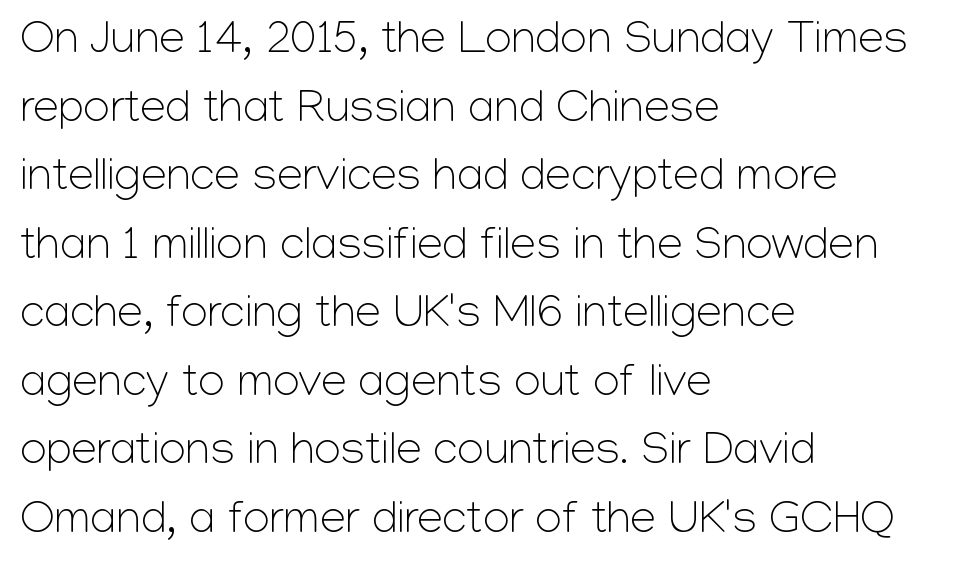
{"serif": "no", "italic": "no", "bold": "no", "weight": "light", "width": "normal", "stroke_contrast": "low", "x_height": "medium", "monospaced": "no", "underline": "no", "align": "left", "line_spacing": "normal", "line_spacing_ratio": 1.49, "letter_spacing": "normal", "letter_spacing_em": 0.0, "glyph_px": 46}
